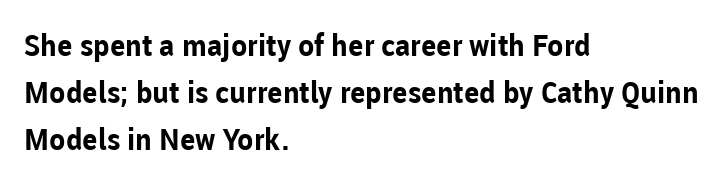
The letters stand upright; this is a roman face. Layout note: lines flush left. The face used here is rendered with its standard letterfit. Decoration check: the copy has no underline. Varying glyph widths throughout — classic text-font behaviour. Strong, thick strokes mark this as bold type.
